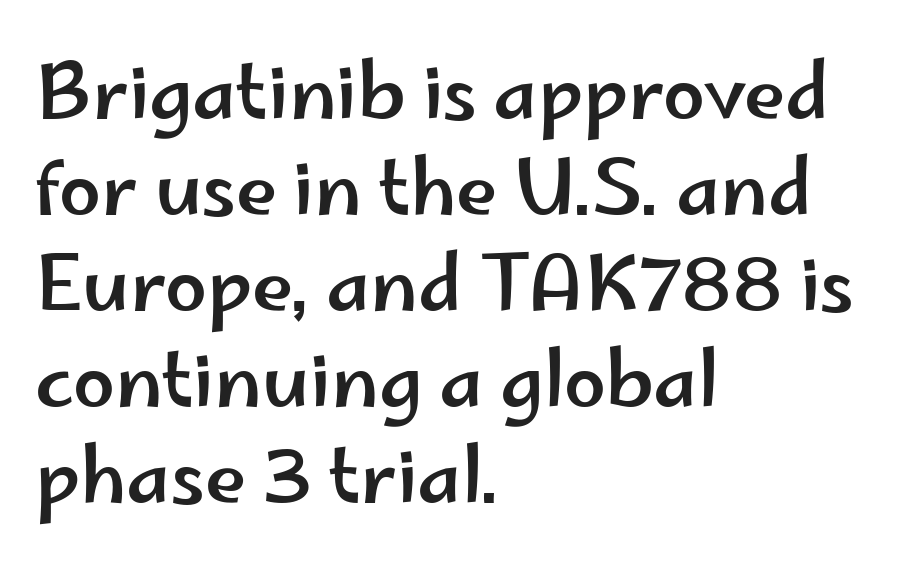
Q: Is the text italic (slanted)? A: No, it is upright.
Q: Is the typeface a serif or a sans-serif typeface? A: Sans-serif.
Q: Is the text underlined? A: No.
Q: How is the paragraph aligned? A: Left-aligned.
Q: Is the spacing between letters normal or unusually wide? A: Normal.
Q: Is the spacing between lines tight, normal or loose? A: Normal.
Q: Width (condensed, normal, or wide)? A: Wide.
Q: Stroke contrast? A: Low.
Q: x-height? A: Small.
Q: Monospaced? A: No.
